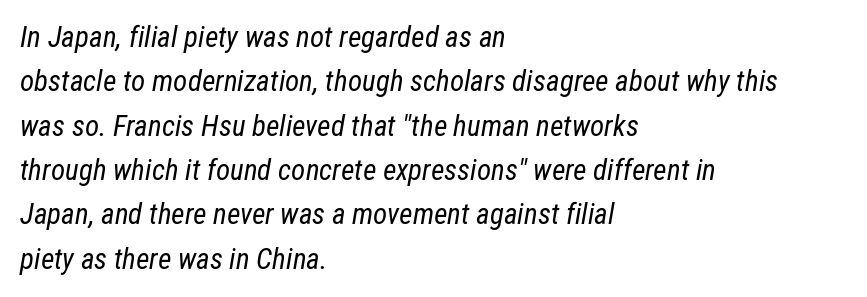
Q: Is the text bold? A: No.
Q: Is the text italic (slanted)? A: Yes, it leans right by about 12 degrees.
Q: Is the text underlined? A: No.
Q: How is the paragraph aligned? A: Left-aligned.
Q: Is the spacing between letters normal or unusually wide? A: Normal.
Q: Is the spacing between lines tight, normal or loose? A: Normal.
Q: Width (condensed, normal, or wide)? A: Condensed.
Q: Stroke contrast? A: Low.
Q: x-height? A: Medium.
Q: Monospaced? A: No.
